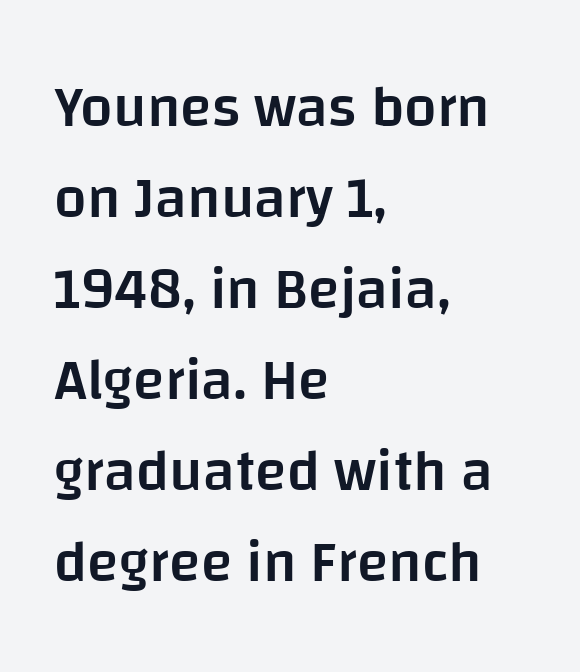
{"serif": "no", "italic": "no", "bold": "semi", "weight": "semibold", "width": "normal", "stroke_contrast": "low", "x_height": "large", "monospaced": "no", "underline": "no", "align": "left", "line_spacing": "normal", "line_spacing_ratio": 1.57, "letter_spacing": "normal", "letter_spacing_em": 0.0, "glyph_px": 58}
